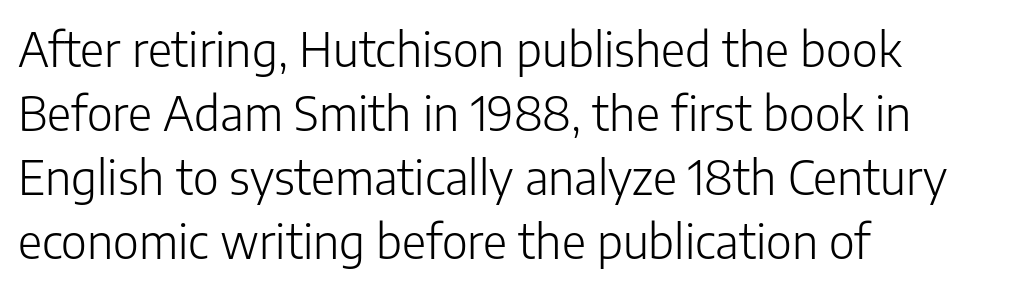
{"serif": "no", "italic": "no", "bold": "no", "weight": "light", "width": "normal", "stroke_contrast": "low", "x_height": "medium", "monospaced": "no", "underline": "no", "align": "left", "line_spacing": "normal", "line_spacing_ratio": 1.36, "letter_spacing": "normal", "letter_spacing_em": 0.0, "glyph_px": 47}
